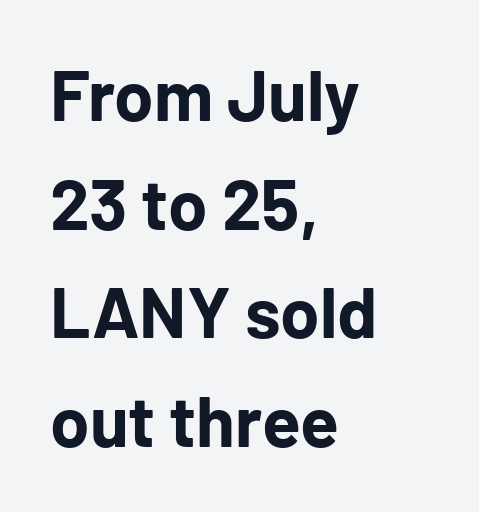
{"serif": "no", "italic": "no", "bold": "yes", "weight": "bold", "width": "normal", "stroke_contrast": "low", "x_height": "medium", "monospaced": "no", "underline": "no", "align": "left", "line_spacing": "normal", "line_spacing_ratio": 1.53, "letter_spacing": "normal", "letter_spacing_em": 0.0, "glyph_px": 71}
